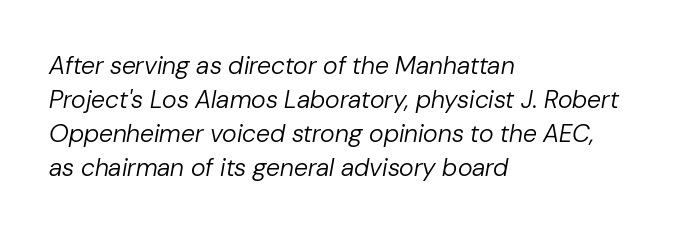
Q: Is the text bold? A: No.
Q: Is the text italic (slanted)? A: Yes, it leans right by about 10 degrees.
Q: Is the text underlined? A: No.
Q: How is the paragraph aligned? A: Left-aligned.
Q: Is the spacing between letters normal or unusually wide? A: Normal.
Q: Is the spacing between lines tight, normal or loose? A: Normal.
